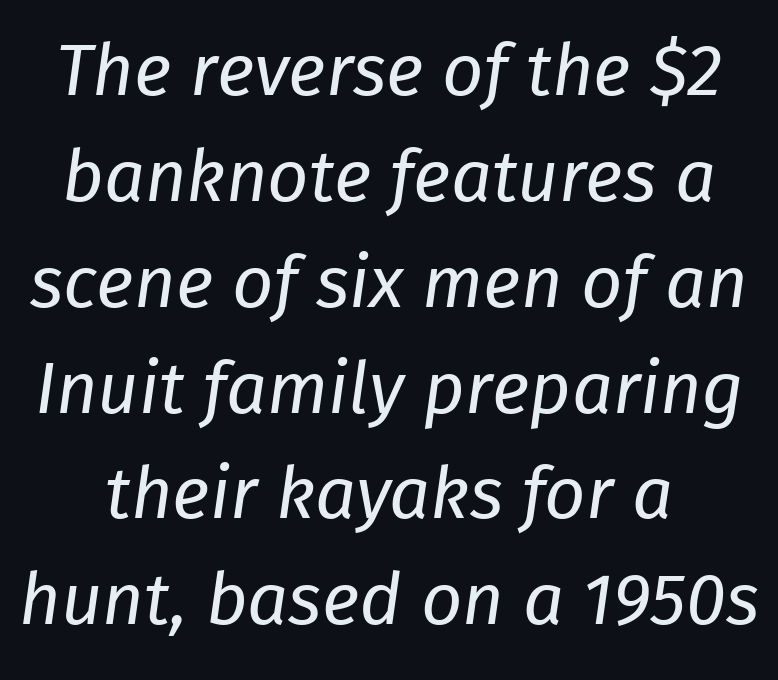
{"italic": "yes", "lean": "right", "slant_degrees": 8, "bold": "no", "weight": "regular", "width": "normal", "stroke_contrast": "low", "x_height": "medium", "monospaced": "no", "underline": "no", "line_spacing": "normal", "line_spacing_ratio": 1.47, "letter_spacing": "normal", "letter_spacing_em": 0.0, "glyph_px": 72}
